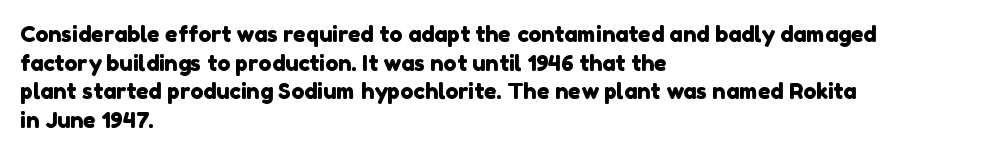
{"underline": "no", "align": "left", "line_spacing": "normal", "line_spacing_ratio": 1.3, "letter_spacing": "normal", "letter_spacing_em": 0.0, "glyph_px": 22}
